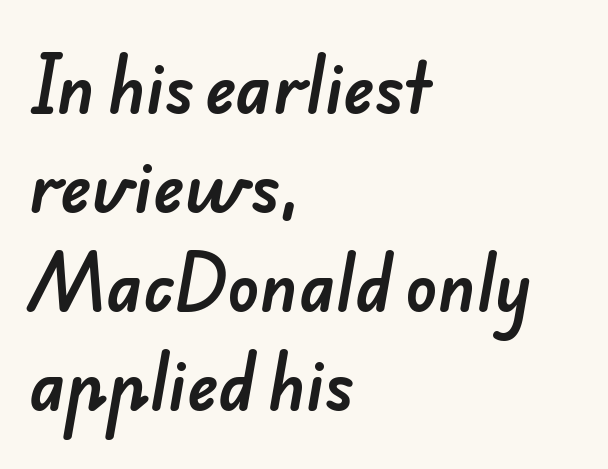
The image shows 66 px sans-serif type; set left-aligned, normal line spacing (1.5x), normal letter spacing, not underlined; low stroke contrast and a small x-height.
